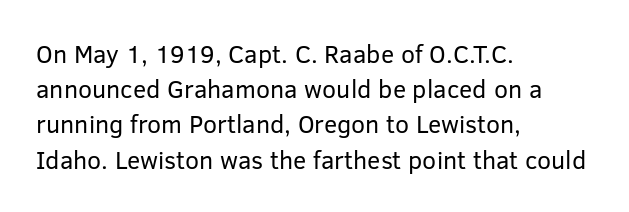
Q: Is the text bold? A: No.
Q: Is the text italic (slanted)? A: No, it is upright.
Q: Is the text underlined? A: No.
Q: How is the paragraph aligned? A: Left-aligned.
Q: Is the spacing between letters normal or unusually wide? A: Normal.
Q: Is the spacing between lines tight, normal or loose? A: Normal.
